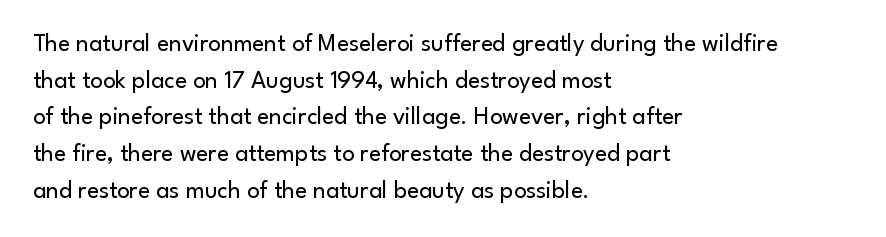
Weight: in the light-to-regular range. In CSS terms this would be text-align: left. The letters stand straight up with perfectly vertical stems. Each new line begins a customary step beneath the previous one. Characters follow at the spacing the type designer built in.
